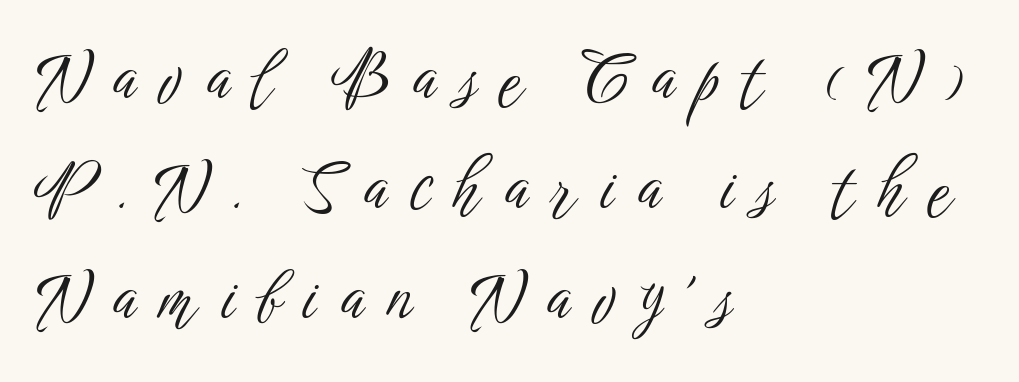
Leading matches the norm, producing a regular column. Spacing verdict: proportional, widths tailored to each character. This rendering employs a face without finishing strokes, i.e., a sans-serif. Casual observation: everything's shoved over to the left. This sample uses expanded letter spacing, leaving extra air between glyphs.
